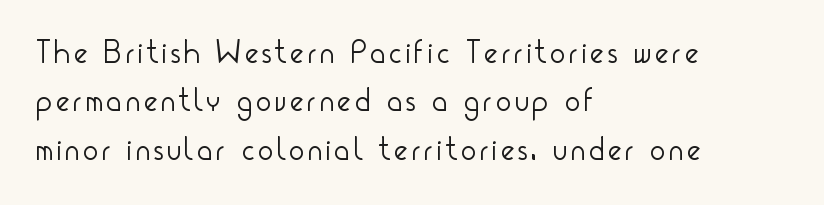
Weight: regular or lighter. Decoration check: the copy has no underline. Regular leading. Compared with a centered layout, this one pins lines to the left instead. Upright lettering throughout.
